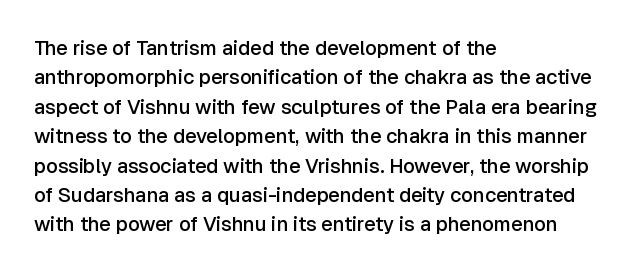
A bare baseline throughout the passage. Vertically, the passage feels balanced, rows spaced as you'd expect. Horizontal alignment here is leftward, the default for most running prose. Is the type bold? Partly — it's a semibold, heavier than regular but not fully bold.
